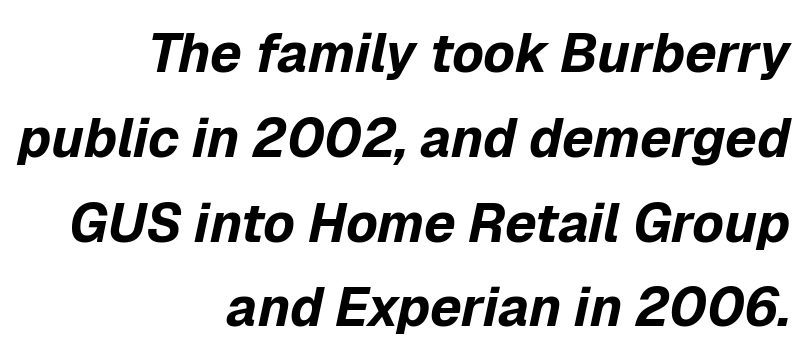
{"italic": "yes", "lean": "right", "slant_degrees": 12, "bold": "yes", "weight": "bold", "width": "normal", "stroke_contrast": "low", "x_height": "medium", "monospaced": "no", "underline": "no", "align": "right", "line_spacing": "normal", "line_spacing_ratio": 1.57, "letter_spacing": "normal", "letter_spacing_em": 0.0, "glyph_px": 54}
